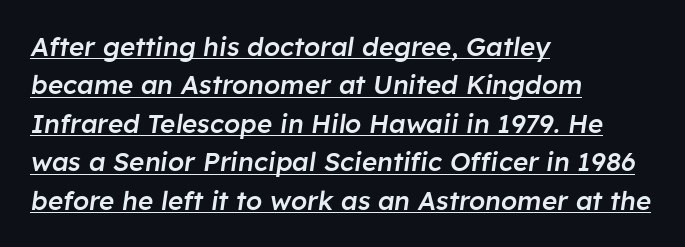
The image shows 26 px text type, italic (leaning right); set left-aligned, normal line spacing (1.48x), normal letter spacing, underlined.
